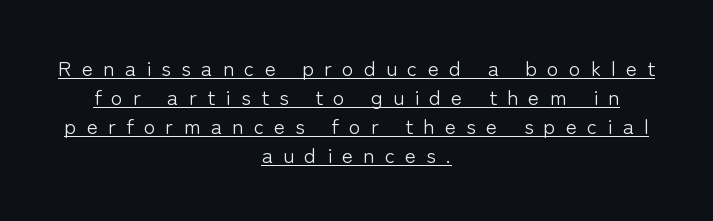
Somebody hit Ctrl+U on this one — the words are underlined. A typesetter would mark this as roman, not italic. The passage shown is not bold in any degree. These lines have a slow, spaced-out rhythm from letter to letter. Vertically, the passage feels balanced, rows spaced as you'd expect. Both edges are ragged and mirror each other, which tells us the setting is centered.
